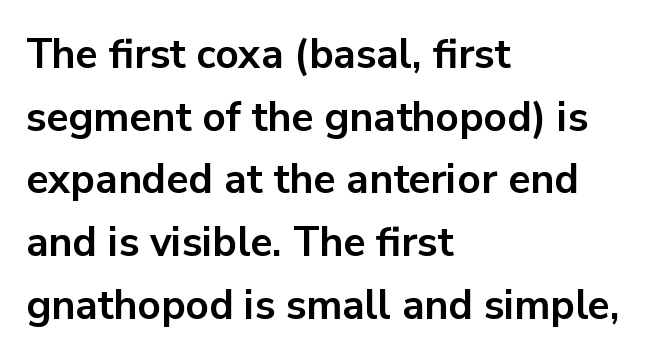
Character widths vary here, with narrow letters taking less room than wide ones. Ordinary non-slanted type is in use. Words float on clear page, feet unadorned. Visually the block forms a straight wall on the left and a jagged coastline on the right.
